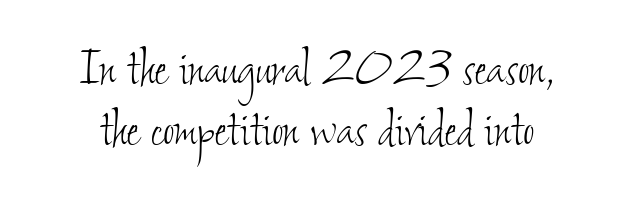
Q: Is the text bold? A: No.
Q: Is the text underlined? A: No.
Q: How is the paragraph aligned? A: Centered.
Q: Is the spacing between letters normal or unusually wide? A: Normal.
Q: Is the spacing between lines tight, normal or loose? A: Tight.
Q: Width (condensed, normal, or wide)? A: Condensed.
Q: Stroke contrast? A: Low.
Q: x-height? A: Small.
Q: Monospaced? A: No.
